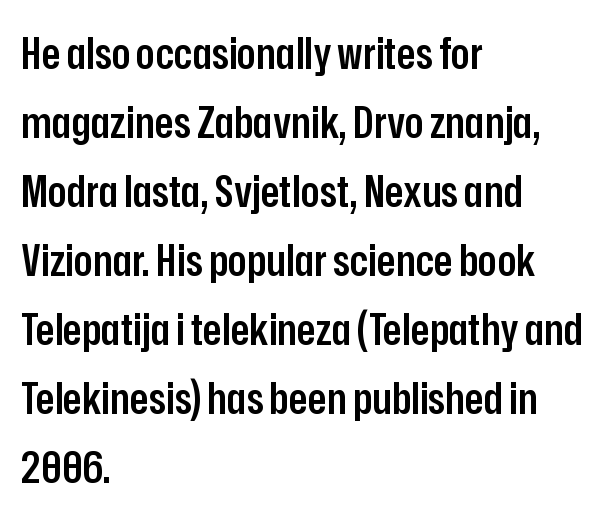
The rows are spaced the way most documents space them. Think of a printed novel: that variable character pitch is what you see here. Short and long lines alike share a common starting point at left. Here the glyphs are tracked normally, forming tight word shapes. Words float on clear page, feet unadorned. A somewhat darkened texture: the type is semibold rather than bold.
